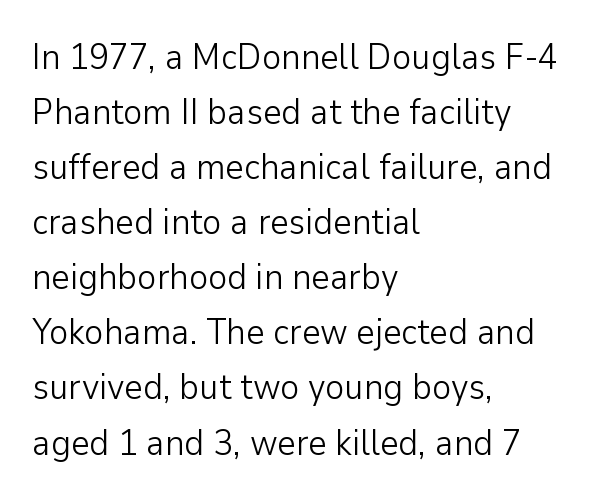
{"serif": "no", "italic": "no", "bold": "no", "weight": "light", "width": "normal", "stroke_contrast": "low", "x_height": "medium", "monospaced": "no", "underline": "no", "align": "left", "line_spacing": "normal", "line_spacing_ratio": 1.53, "letter_spacing": "normal", "letter_spacing_em": 0.0, "glyph_px": 36}
